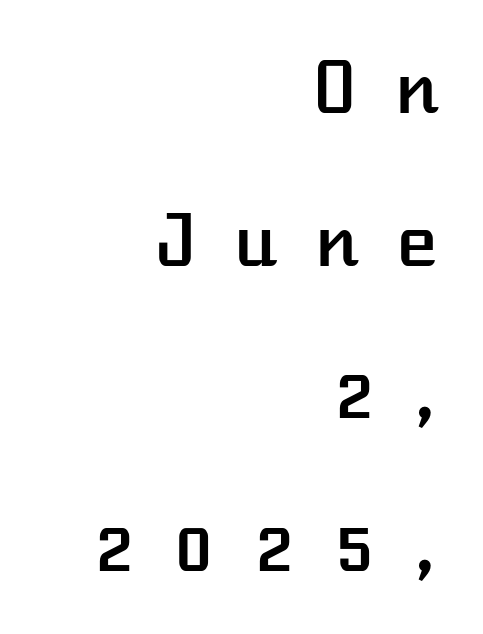
Upright lettering throughout. Leftover space on each line is placed entirely before the opening word. Lines of text with bare space underneath. The passage shown has open, widely tracked lettering throughout. Loosely led — the rows are spread out.
